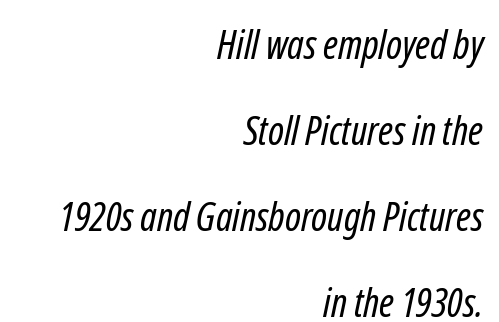
Q: Is the text bold? A: No.
Q: Is the typeface a serif or a sans-serif typeface? A: Sans-serif.
Q: Is the text underlined? A: No.
Q: How is the paragraph aligned? A: Right-aligned.
Q: Is the spacing between letters normal or unusually wide? A: Normal.
Q: Is the spacing between lines tight, normal or loose? A: Loose.
Q: Width (condensed, normal, or wide)? A: Condensed.
Q: Stroke contrast? A: Low.
Q: x-height? A: Medium.
Q: Monospaced? A: No.
